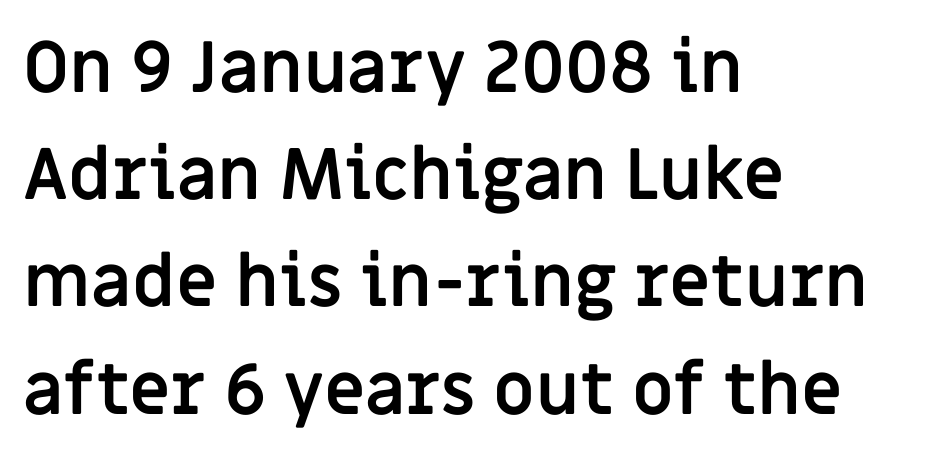
Q: Is the text bold? A: Yes.
Q: Is the text italic (slanted)? A: No, it is upright.
Q: Is the typeface a serif or a sans-serif typeface? A: Sans-serif.
Q: Is the text underlined? A: No.
Q: How is the paragraph aligned? A: Left-aligned.
Q: Is the spacing between letters normal or unusually wide? A: Normal.
Q: Is the spacing between lines tight, normal or loose? A: Normal.
Q: Width (condensed, normal, or wide)? A: Normal.
Q: Stroke contrast? A: Low.
Q: x-height? A: Large.
Q: Monospaced? A: No.
